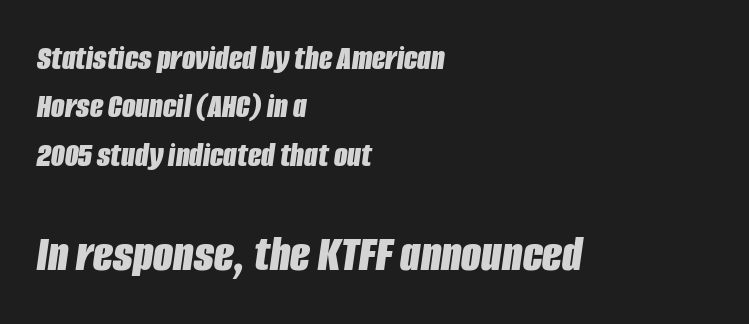
The image shows 52 px bold, condensed type, italic (leaning right); set left-aligned, normal line spacing (1.38x), normal letter spacing, not underlined; the second (bottom) block is 1.49x larger; low stroke contrast and a large x-height.
